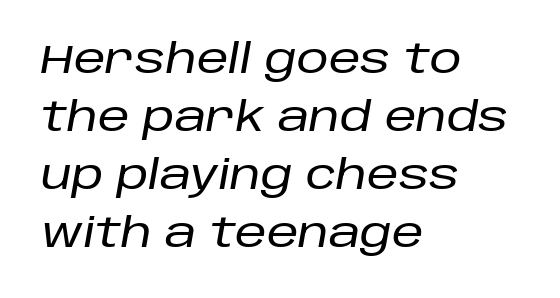
{"italic": "yes", "lean": "right", "slant_degrees": 10, "width": "normal", "stroke_contrast": "low", "x_height": "large", "monospaced": "no", "underline": "no", "align": "left", "line_spacing": "normal", "line_spacing_ratio": 1.45, "letter_spacing": "normal", "letter_spacing_em": 0.0, "glyph_px": 40}
